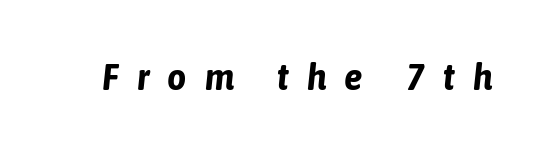
Q: Is the text bold? A: Yes.
Q: Is the text italic (slanted)? A: Yes, it leans right by about 6 degrees.
Q: Is the text underlined? A: No.
Q: Is the spacing between letters normal or unusually wide? A: Unusually wide.
Q: Width (condensed, normal, or wide)? A: Condensed.
Q: Stroke contrast? A: Low.
Q: x-height? A: Medium.
Q: Monospaced? A: No.
